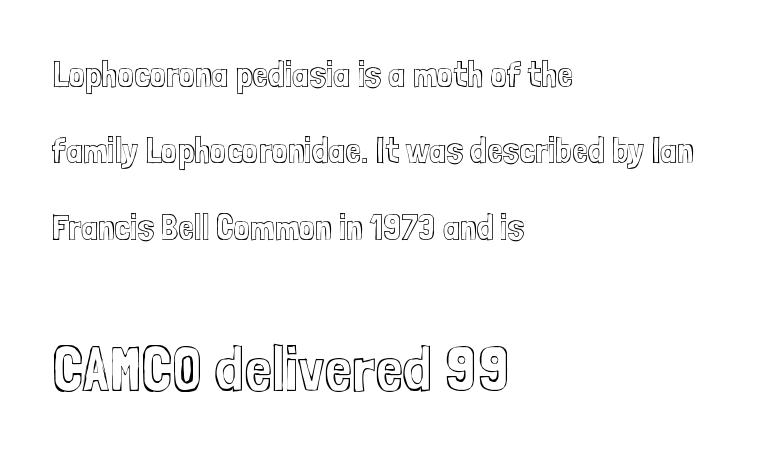
Does the lettering tilt? It doesn't — this is upright. Spacing between characters is what you'd get straight out of the box. Which of the two is more prominent by size? The second, at the bottom. A great deal of white space separates one row of letters from the next. Nobody drew a line under any word here.
